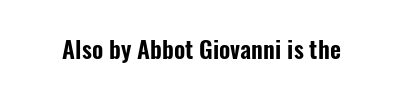
Q: Is the text italic (slanted)? A: No, it is upright.
Q: Is the text underlined? A: No.
Q: Is the spacing between letters normal or unusually wide? A: Normal.
